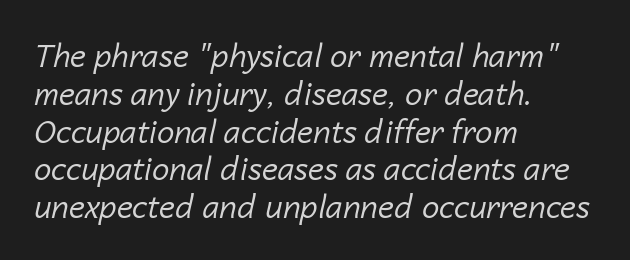
{"italic": "yes", "lean": "right", "slant_degrees": 14, "bold": "no", "weight": "regular", "width": "normal", "stroke_contrast": "low", "x_height": "medium", "monospaced": "no", "underline": "no", "align": "left", "line_spacing_ratio": 1.22, "letter_spacing": "normal", "letter_spacing_em": 0.0, "glyph_px": 31}
